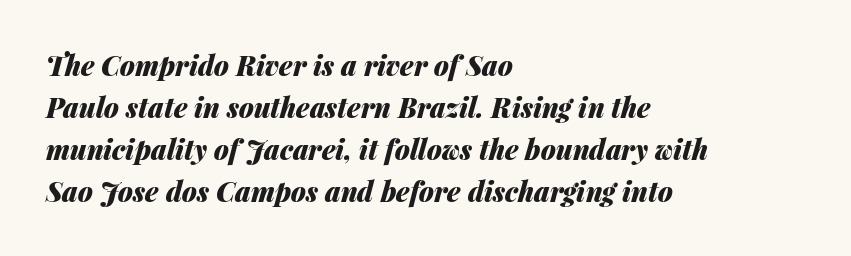
Q: Is the text bold? A: Yes.
Q: Is the text italic (slanted)? A: Yes, it leans right by about 14 degrees.
Q: Is the text underlined? A: No.
Q: How is the paragraph aligned? A: Left-aligned.
Q: Is the spacing between letters normal or unusually wide? A: Normal.
Q: Is the spacing between lines tight, normal or loose? A: Normal.
